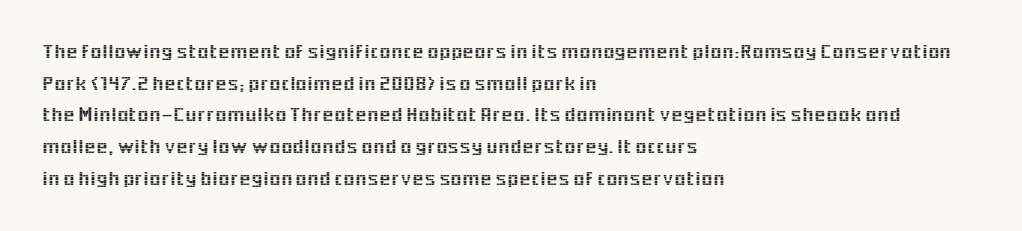
{"italic": "no", "underline": "no", "align": "left", "line_spacing": "normal", "line_spacing_ratio": 1.51, "letter_spacing": "normal", "letter_spacing_em": 0.0, "glyph_px": 21}
